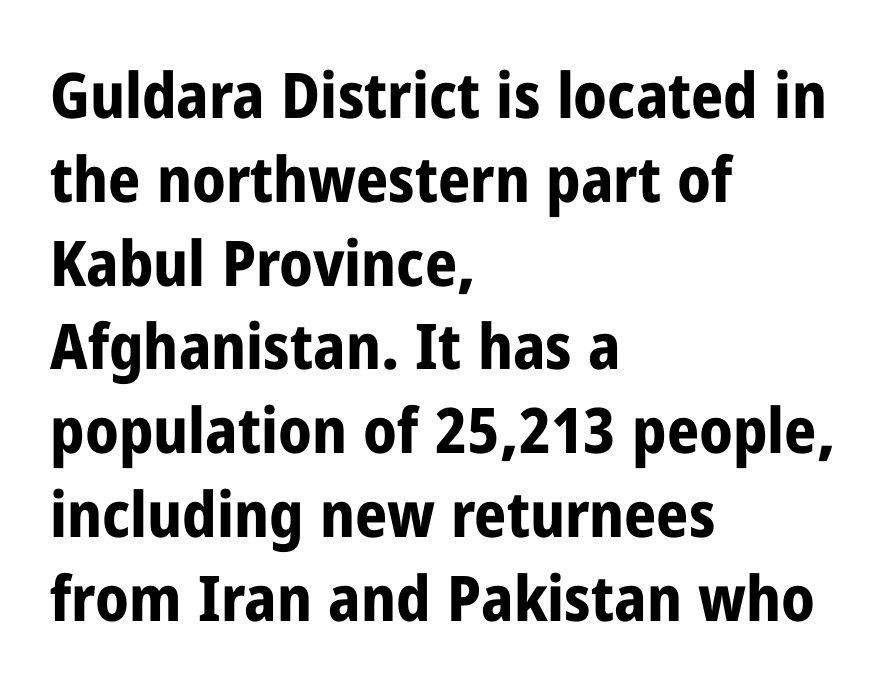
Q: Is the text bold? A: Yes.
Q: Is the text italic (slanted)? A: No, it is upright.
Q: Is the typeface a serif or a sans-serif typeface? A: Sans-serif.
Q: Is the text underlined? A: No.
Q: How is the paragraph aligned? A: Left-aligned.
Q: Is the spacing between letters normal or unusually wide? A: Normal.
Q: Is the spacing between lines tight, normal or loose? A: Normal.
Q: Width (condensed, normal, or wide)? A: Condensed.
Q: Stroke contrast? A: Low.
Q: x-height? A: Medium.
Q: Monospaced? A: No.
